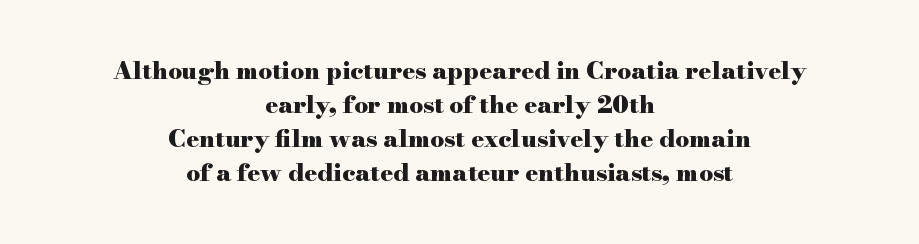
{"italic": "no", "bold": "yes", "underline": "no", "align": "center", "line_spacing": "normal", "line_spacing_ratio": 1.42, "letter_spacing": "normal", "letter_spacing_em": 0.0, "glyph_px": 24}
